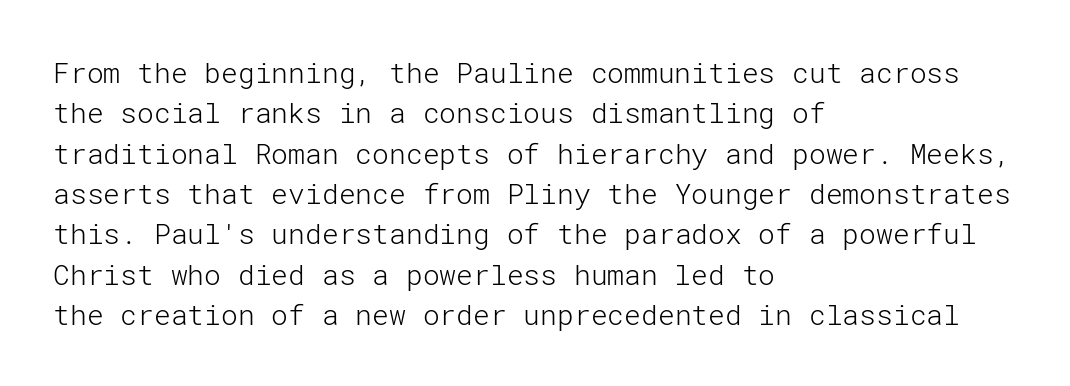
Posture: upright roman. Each line starts at the same left margin while the right side varies. Words appear dense and cohesive because spacing is normal. One glance says typical: line gaps are just what's usual.
